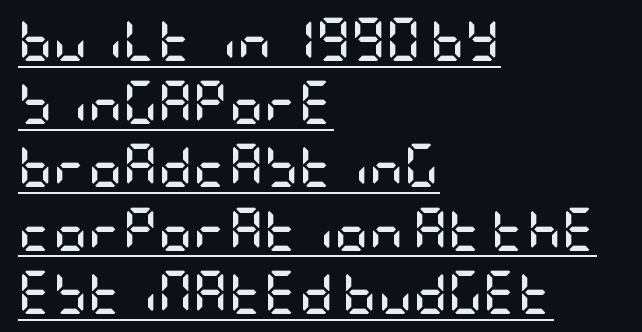
Each letter's strokes conclude bluntly, with no projecting serifs. Posture: upright roman. Students, observe: this is what conventionally led text looks like. A classic flush-left, rag-right setting is used for this passage.
